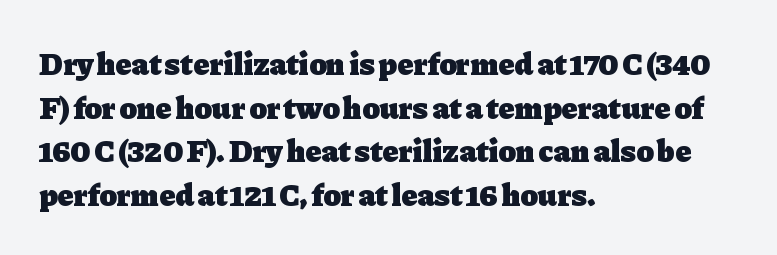
Q: Is the text bold? A: Yes.
Q: Is the text italic (slanted)? A: No, it is upright.
Q: Is the typeface a serif or a sans-serif typeface? A: Serif.
Q: Is the text underlined? A: No.
Q: How is the paragraph aligned? A: Left-aligned.
Q: Is the spacing between letters normal or unusually wide? A: Normal.
Q: Is the spacing between lines tight, normal or loose? A: Normal.
Q: Width (condensed, normal, or wide)? A: Normal.
Q: Stroke contrast? A: Low.
Q: x-height? A: Medium.
Q: Monospaced? A: No.
